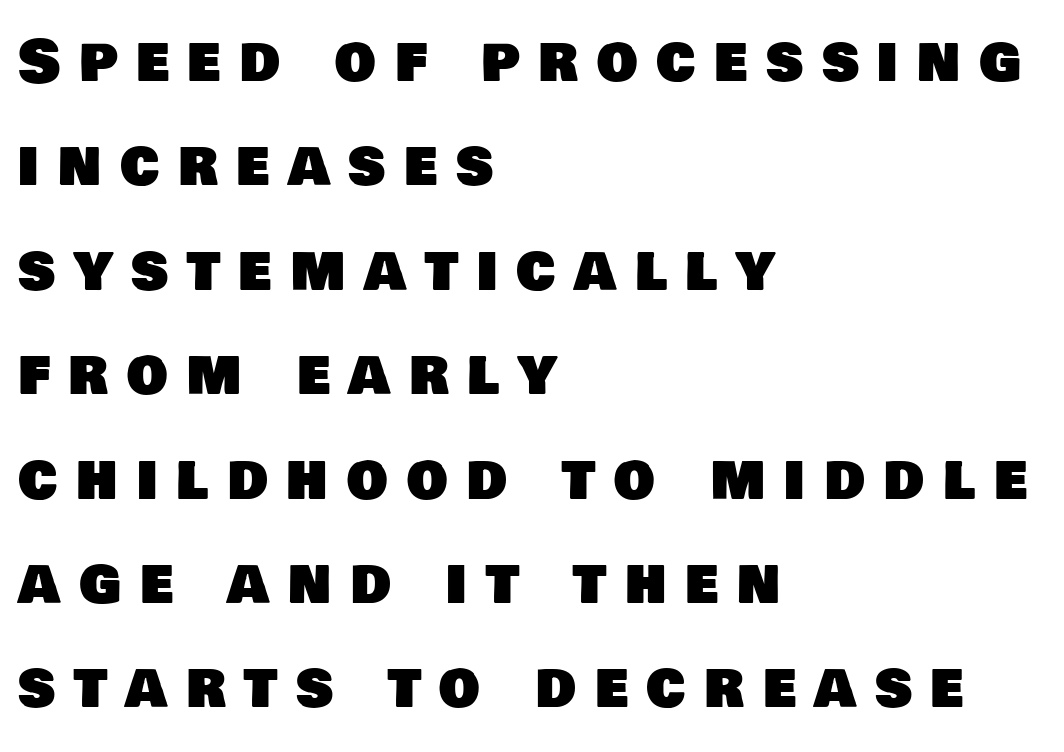
The image shows 58 px sans-serif type; set left-aligned, line spacing 1.8x, unusually wide letter spacing (+0.32 em), not underlined; low stroke contrast and a large x-height.
